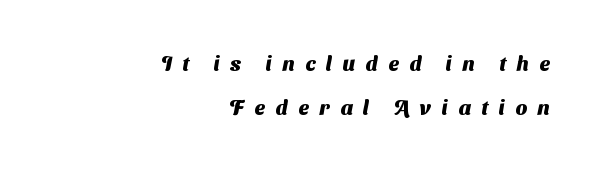
The image shows 21 px bold type; set right-aligned, loose line spacing (2.1x), unusually wide letter spacing (+0.49 em), not underlined.
